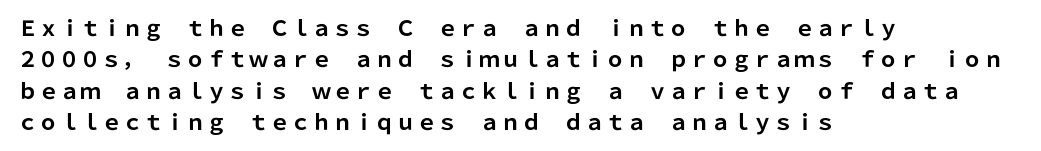
{"italic": "no", "bold": "yes", "underline": "no", "align": "left", "line_spacing": "normal", "line_spacing_ratio": 1.5, "letter_spacing": "normal", "letter_spacing_em": 0.0, "glyph_px": 21}
